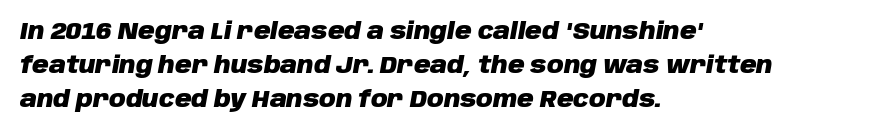
Normally led — the rows are evenly, conventionally spaced. Check under the words: just untouched page. Glyph-to-glyph distance matches everyday printed text. The lettering tilts uniformly, giving the passage an italic look. Visually the block forms a straight wall on the left and a jagged coastline on the right. Stroke thickness is high; the sample reads as a true bold.
